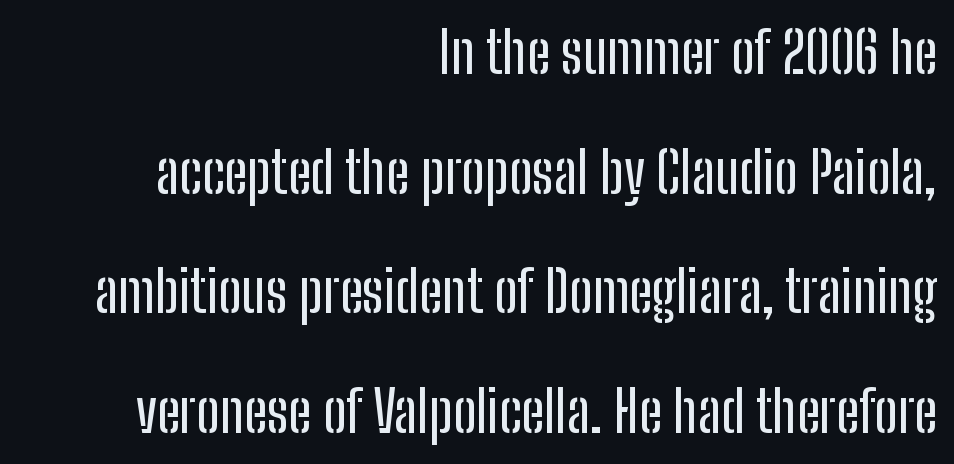
Quick note: underline off. Grotesque or geometric, the face here clearly has no serifs. This block would shrink considerably if given ordinary leading; it's expanded now. In terms of letterspacing, this is plain default setting. Caption: multi-line text, flush right, ragged left. The lettering holds an erect, upright posture throughout.
